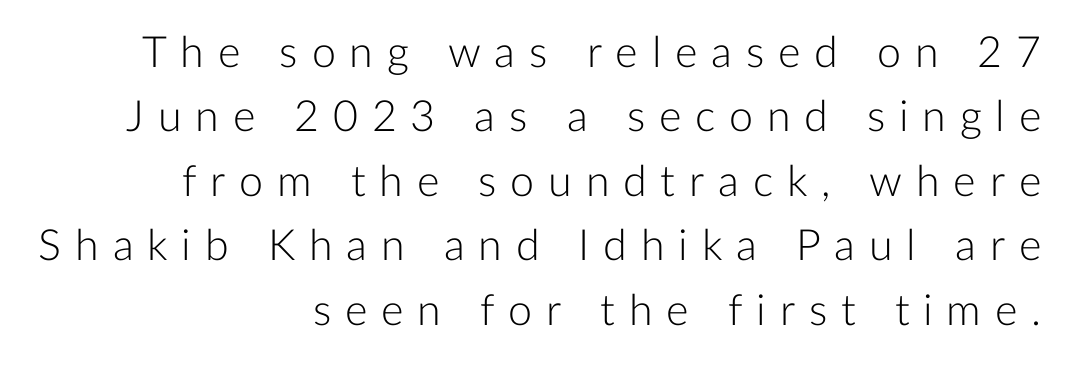
Is the letter spacing exaggerated? Yes — the characters are pushed far apart. The passage shown is typeset with a sans-serif family. Stroke mass is kept to a normal reading level or below. Layout note: lines flush right.
